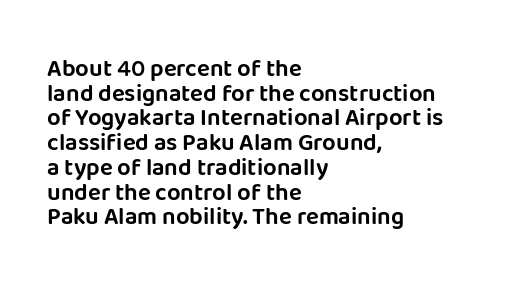
Q: Is the text italic (slanted)? A: No, it is upright.
Q: Is the text underlined? A: No.
Q: How is the paragraph aligned? A: Left-aligned.
Q: Is the spacing between letters normal or unusually wide? A: Normal.
Q: Is the spacing between lines tight, normal or loose? A: Tight.
